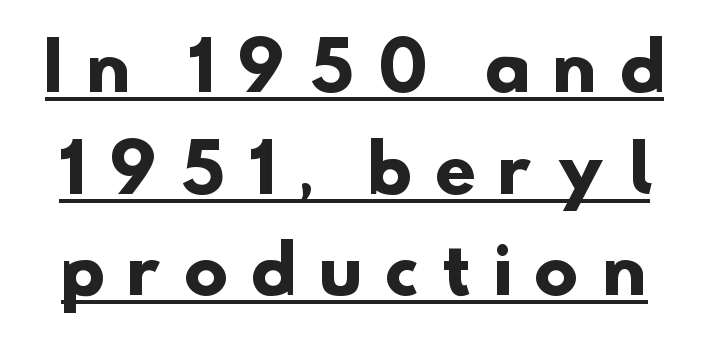
Q: Is the text bold? A: Yes.
Q: Is the typeface a serif or a sans-serif typeface? A: Sans-serif.
Q: Is the text underlined? A: Yes.
Q: Is the spacing between letters normal or unusually wide? A: Unusually wide.
Q: Is the spacing between lines tight, normal or loose? A: Normal.
Q: Width (condensed, normal, or wide)? A: Normal.
Q: Stroke contrast? A: Low.
Q: x-height? A: Small.
Q: Monospaced? A: No.
